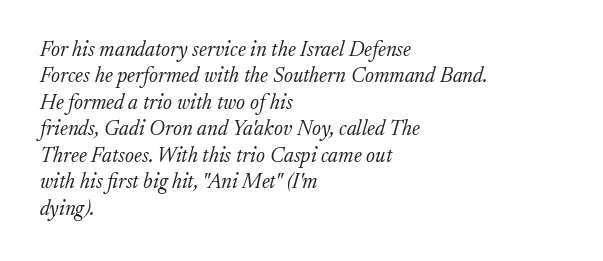
{"italic": "yes", "lean": "right", "slant_degrees": 17, "bold": "no", "underline": "no", "align": "left", "line_spacing": "normal", "line_spacing_ratio": 1.26, "letter_spacing": "normal", "letter_spacing_em": 0.0, "glyph_px": 21}
